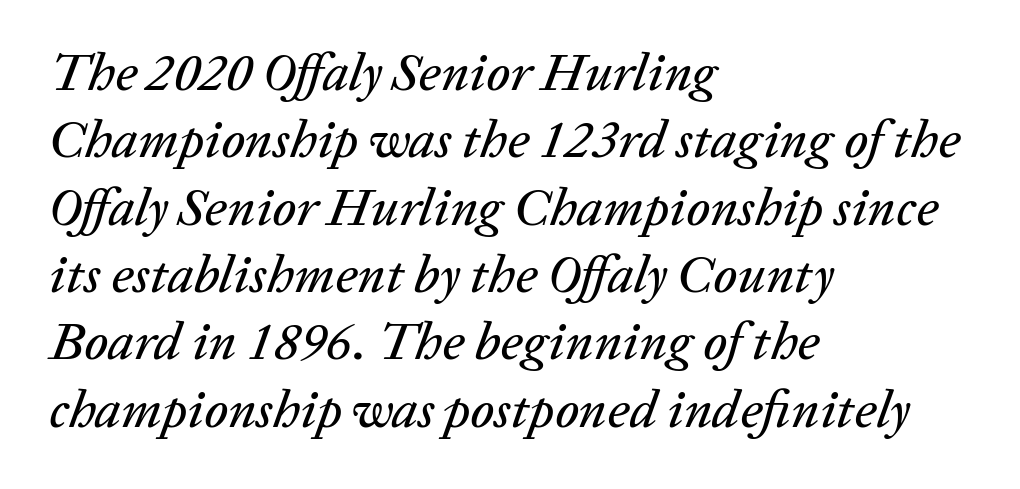
Summary of vertical rhythm: regular, with standard interline spacing. Does extra space separate the letters? No, they use regular spacing. When letters slant like this, we call the style italic. Do the characters align in a grid? No, the font is proportional.
